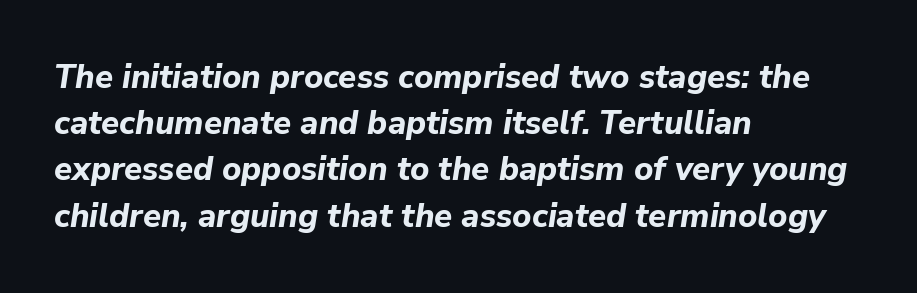
Q: Is the text bold? A: Yes.
Q: Is the text italic (slanted)? A: Yes, it leans right by about 9 degrees.
Q: Is the text underlined? A: No.
Q: How is the paragraph aligned? A: Left-aligned.
Q: Is the spacing between letters normal or unusually wide? A: Normal.
Q: Is the spacing between lines tight, normal or loose? A: Normal.
Q: Width (condensed, normal, or wide)? A: Normal.
Q: Stroke contrast? A: Low.
Q: x-height? A: Medium.
Q: Monospaced? A: No.
